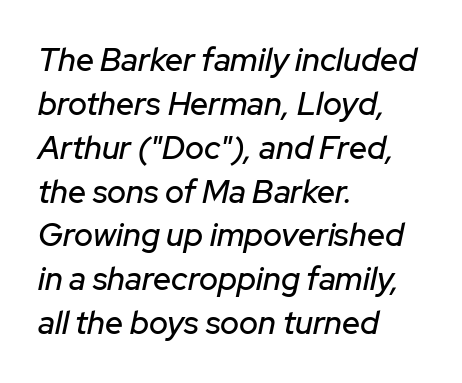
The image shows 32 px text type, italic (leaning right); set left-aligned, normal line spacing (1.37x), normal letter spacing, not underlined; low stroke contrast and a medium x-height.
